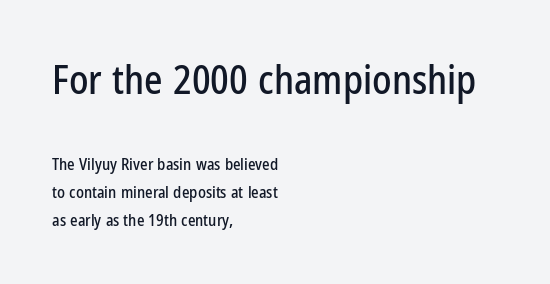
Q: Is the text italic (slanted)? A: No, it is upright.
Q: Is the typeface a serif or a sans-serif typeface? A: Sans-serif.
Q: Is the text underlined? A: No.
Q: How is the paragraph aligned? A: Left-aligned.
Q: Is the spacing between letters normal or unusually wide? A: Normal.
Q: Which block of text is set in a larger size, the first (top) or the second (bottom)? A: The first (top) one.
Q: Width (condensed, normal, or wide)? A: Condensed.
Q: Stroke contrast? A: Low.
Q: x-height? A: Medium.
Q: Monospaced? A: No.
